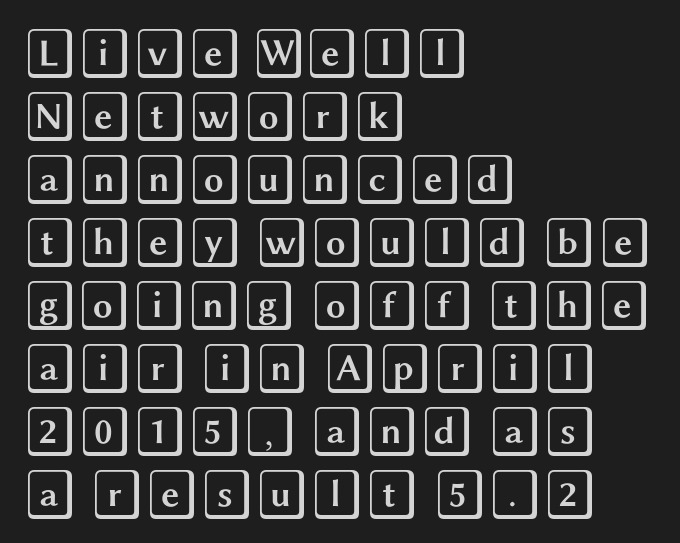
The image shows 50 px wide type, upright; set left-aligned, normal line spacing (1.26x), normal letter spacing, not underlined; a large x-height.
